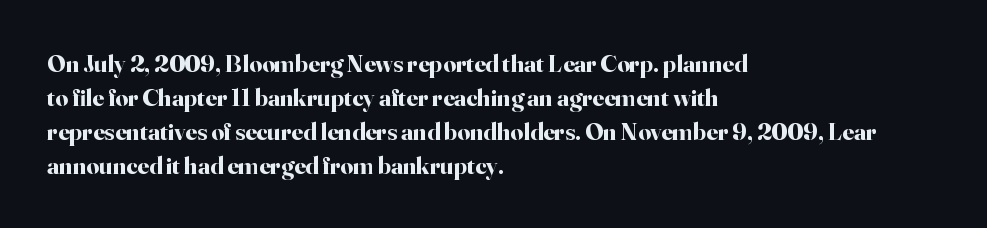
Just letters on the line, the space beneath them empty. No italicization has been applied; the sample stays upright. The rows are spaced the way most documents space them. The glyphs have the mass of a bold cut. Look at the tracking — it's just the regular setting, nothing added. Each line starts at the same left margin while the right side varies.
